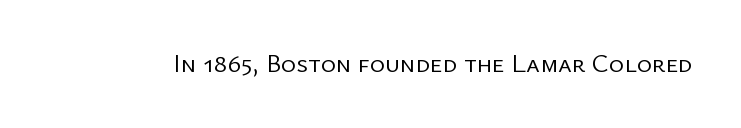
{"italic": "no", "bold": "no", "underline": "no", "letter_spacing": "normal", "letter_spacing_em": 0.0, "glyph_px": 26}
